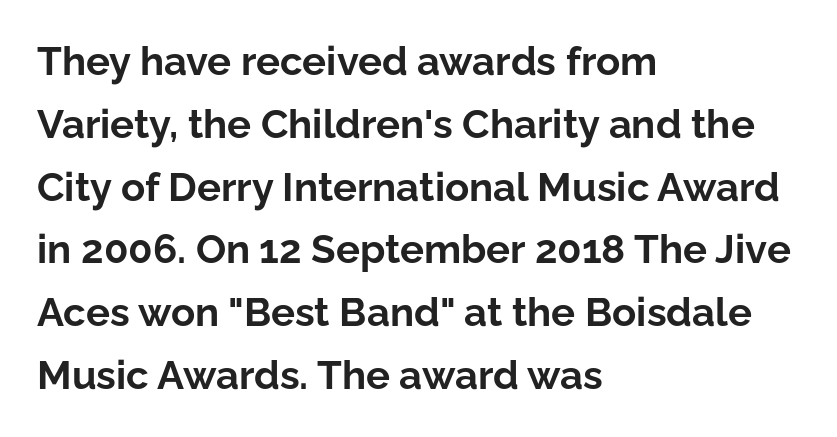
The image shows 40 px bold sans-serif type, upright; set left-aligned, normal line spacing (1.57x), normal letter spacing, not underlined; low stroke contrast and a medium x-height.
